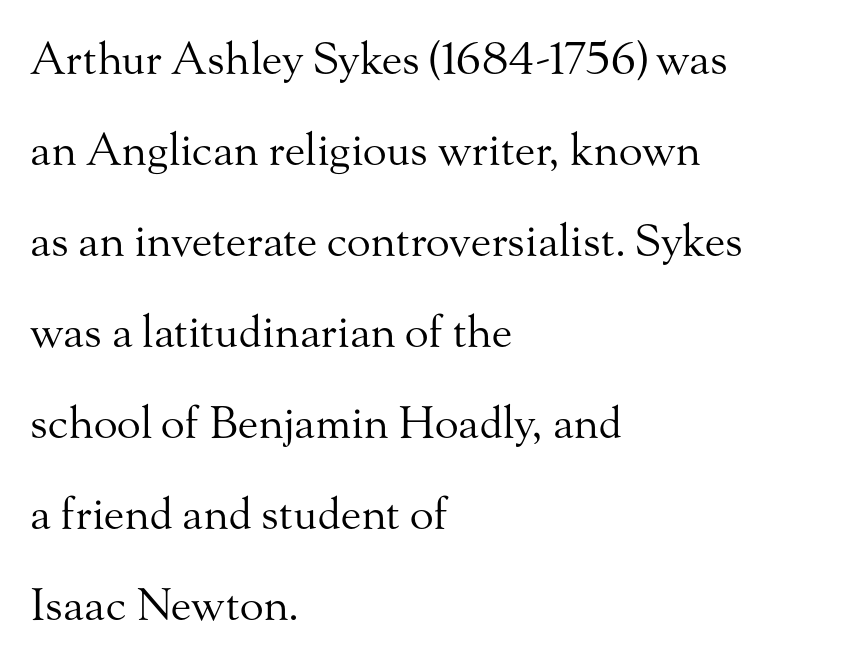
{"serif": "yes", "italic": "no", "bold": "no", "weight": "regular", "width": "normal", "stroke_contrast": "medium", "x_height": "small", "monospaced": "no", "underline": "no", "align": "left", "line_spacing": "loose", "line_spacing_ratio": 2.07, "letter_spacing": "normal", "letter_spacing_em": 0.0, "glyph_px": 44}
